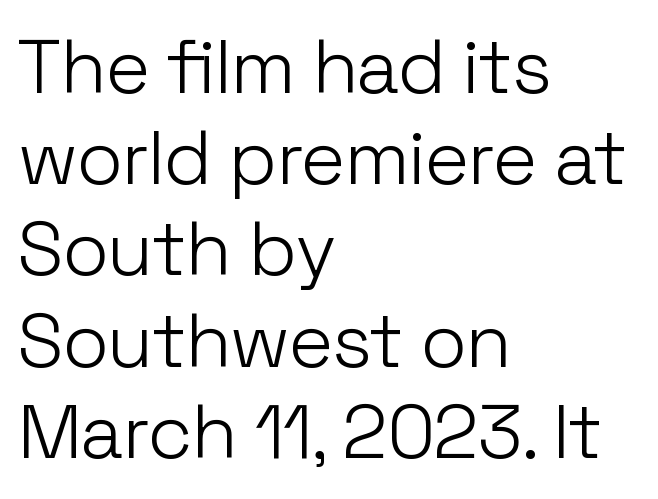
{"serif": "no", "italic": "no", "bold": "no", "weight": "light", "width": "normal", "stroke_contrast": "low", "x_height": "medium", "monospaced": "no", "underline": "no", "align": "left", "line_spacing_ratio": 1.2, "letter_spacing": "normal", "letter_spacing_em": 0.0, "glyph_px": 76}
